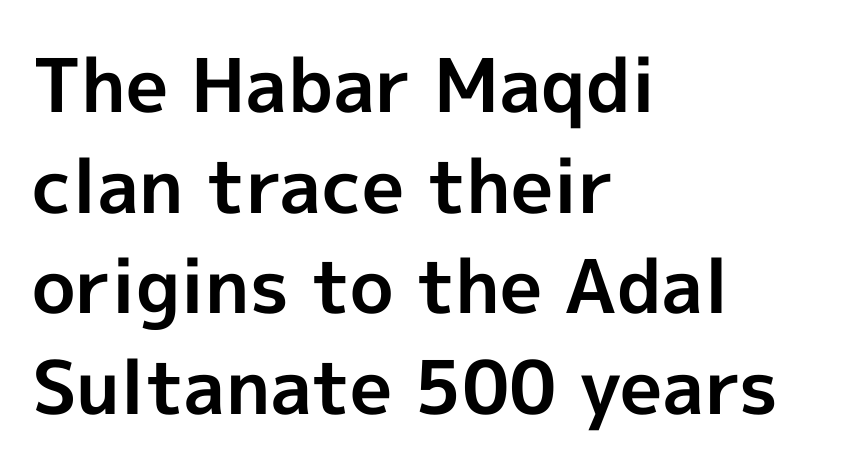
Posture: vertical. Is this a fixed-width face? No — the glyphs have proportional, varying widths. Weight check: bold — yes, fully. One-word summary of the alignment: left. The lines sit at an ordinary, default distance from one another. Anything drawn beneath the words? Only blank space.
